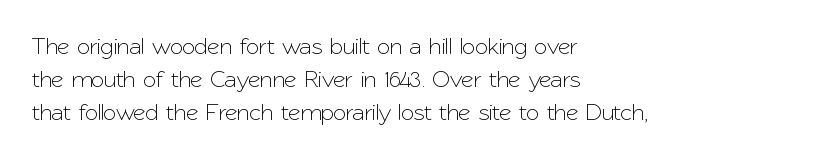
The image shows 24 px text type, upright; set left-aligned, normal line spacing (1.37x), normal letter spacing, not underlined.
